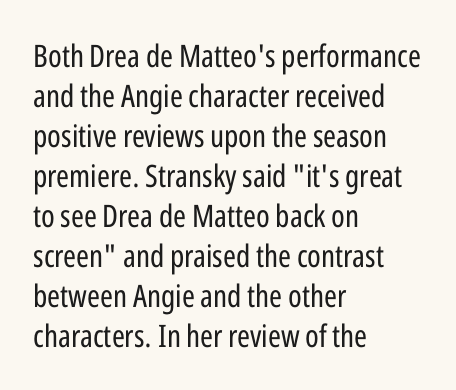
{"serif": "no", "italic": "no", "bold": "no", "weight": "regular", "width": "condensed", "stroke_contrast": "low", "x_height": "medium", "monospaced": "no", "underline": "no", "align": "left", "line_spacing": "normal", "line_spacing_ratio": 1.29, "letter_spacing": "normal", "letter_spacing_em": 0.0, "glyph_px": 31}
